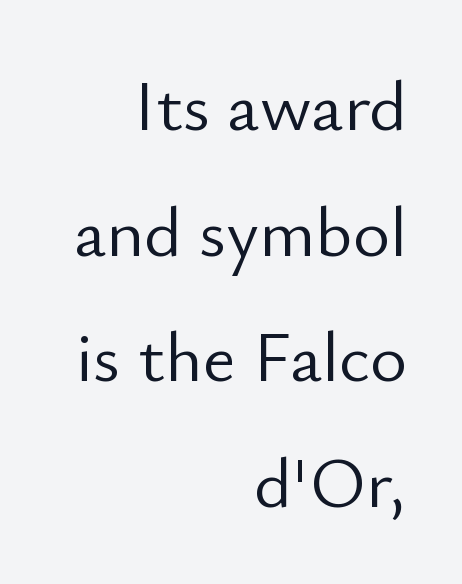
Q: Is the text bold? A: No.
Q: Is the text italic (slanted)? A: No, it is upright.
Q: Is the typeface a serif or a sans-serif typeface? A: Sans-serif.
Q: Is the text underlined? A: No.
Q: How is the paragraph aligned? A: Right-aligned.
Q: Is the spacing between letters normal or unusually wide? A: Normal.
Q: Width (condensed, normal, or wide)? A: Normal.
Q: Stroke contrast? A: Low.
Q: x-height? A: Small.
Q: Monospaced? A: No.
